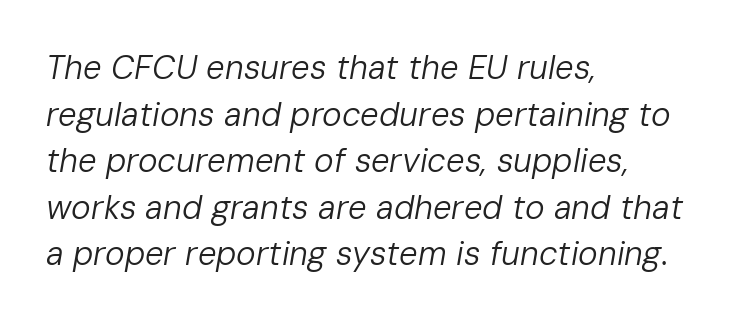
Any mark beneath the type? The region is blank. Notice how the passage keeps a crisp vertical edge on the left only. No extra ink here — the face is not bold. Inter-character spacing is left at the font's built-in metrics. When letters slant like this, we call the style italic.
